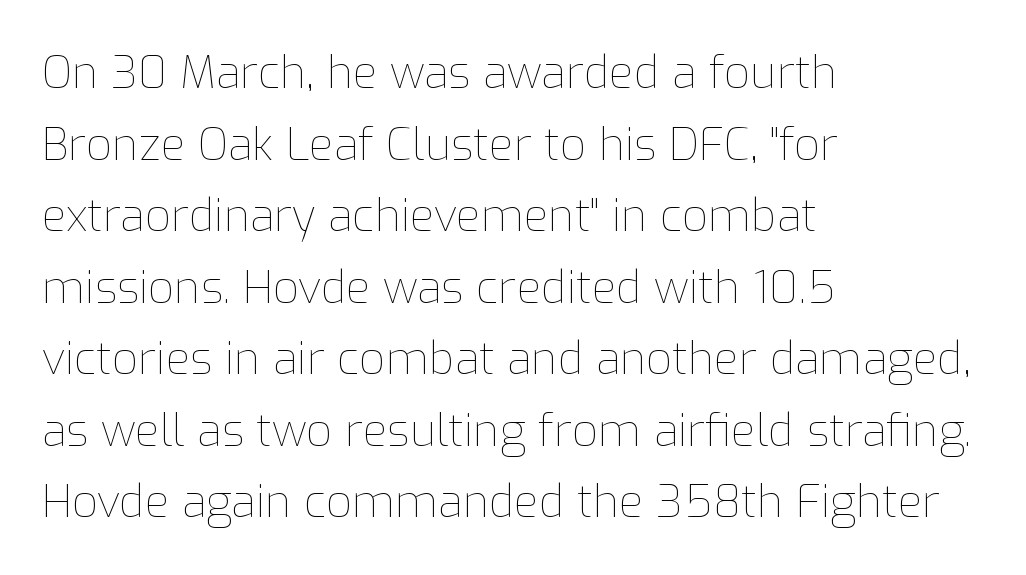
{"italic": "no", "bold": "no", "weight": "thin", "width": "normal", "stroke_contrast": "low", "x_height": "medium", "monospaced": "no", "underline": "no", "align": "left", "line_spacing": "normal", "line_spacing_ratio": 1.59, "letter_spacing": "normal", "letter_spacing_em": 0.0, "glyph_px": 45}
